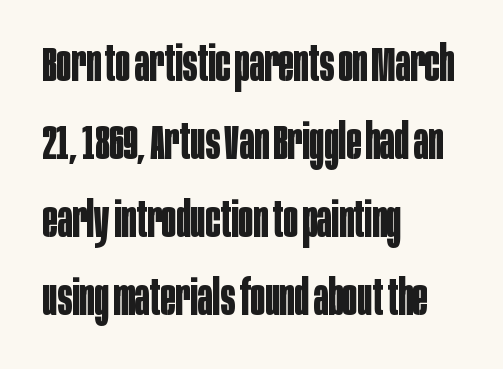
Q: Is the text bold? A: Yes.
Q: Is the text italic (slanted)? A: No, it is upright.
Q: Is the typeface a serif or a sans-serif typeface? A: Sans-serif.
Q: Is the text underlined? A: No.
Q: How is the paragraph aligned? A: Left-aligned.
Q: Is the spacing between letters normal or unusually wide? A: Normal.
Q: Is the spacing between lines tight, normal or loose? A: Normal.
Q: Width (condensed, normal, or wide)? A: Condensed.
Q: Stroke contrast? A: Low.
Q: x-height? A: Large.
Q: Monospaced? A: No.
